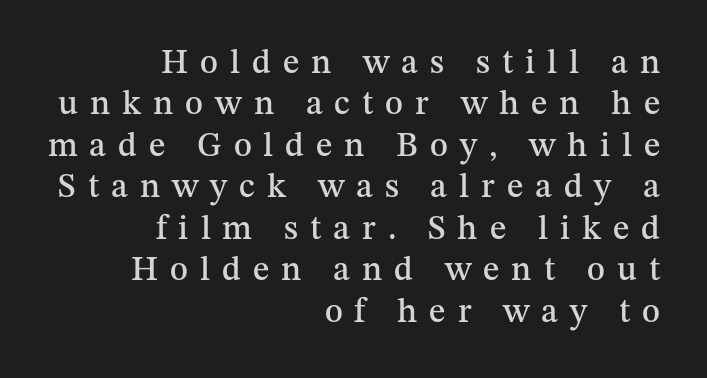
The image shows 34 px serif type, upright; set right-aligned, line spacing 1.22x, unusually wide letter spacing (+0.35 em), not underlined; medium stroke contrast and a medium x-height.
